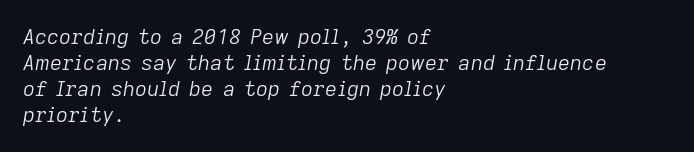
The text carries the slant typical of an italic or oblique font. The face used here is rendered with its standard letterfit. The text block is weighted toward the left margin, trailing off unevenly rightward. The baseline area is clear.
